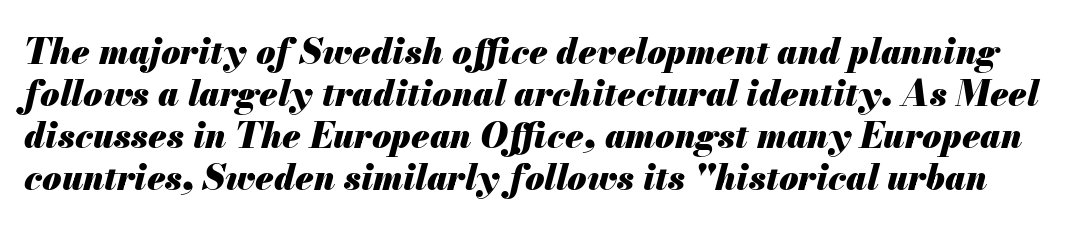
The image shows 35 px heavy type, italic (leaning right); set line spacing 1.2x, normal letter spacing, not underlined; medium stroke contrast and a small x-height.
